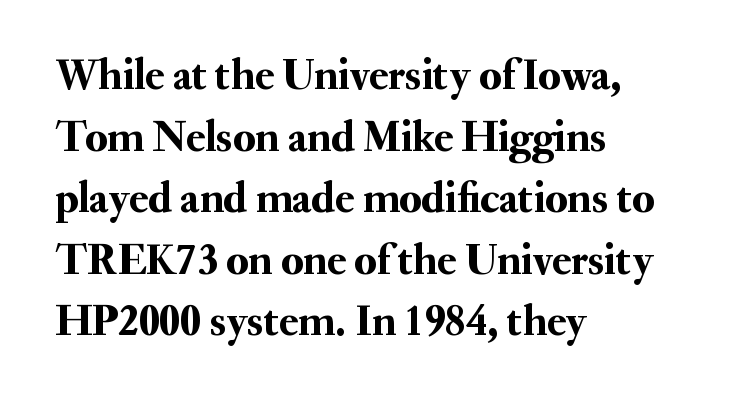
{"serif": "yes", "italic": "no", "width": "normal", "stroke_contrast": "medium", "x_height": "small", "monospaced": "no", "underline": "no", "align": "left", "line_spacing": "normal", "line_spacing_ratio": 1.4, "letter_spacing": "normal", "letter_spacing_em": 0.0, "glyph_px": 44}
